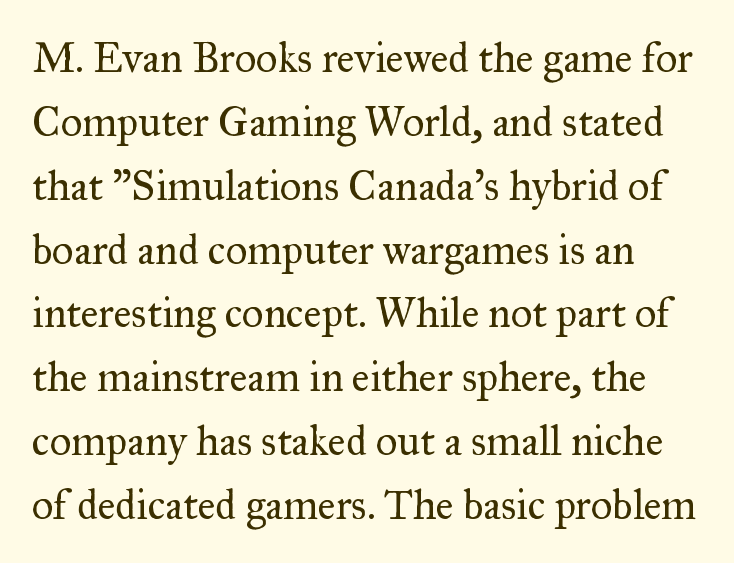
The image shows 42 px regular-weight serif type, upright; set left-aligned, normal line spacing (1.52x), normal letter spacing, not underlined; medium stroke contrast and a small x-height.
